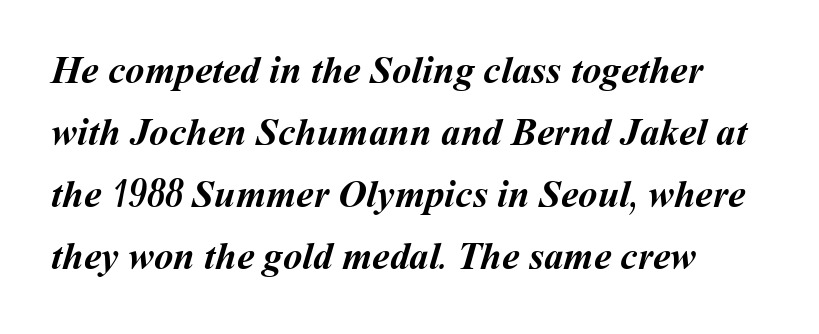
The image shows 39 px semibold type; set normal line spacing (1.59x), normal letter spacing, not underlined; medium stroke contrast and a medium x-height.
